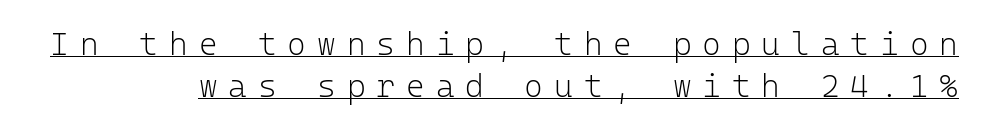
This is the regular roman posture of the typeface. Underlined type. Normally led — the rows are evenly, conventionally spaced. Each letter, wide or thin by design, is forced into the same width here. Stem width sits at or under what a default text font uses.
